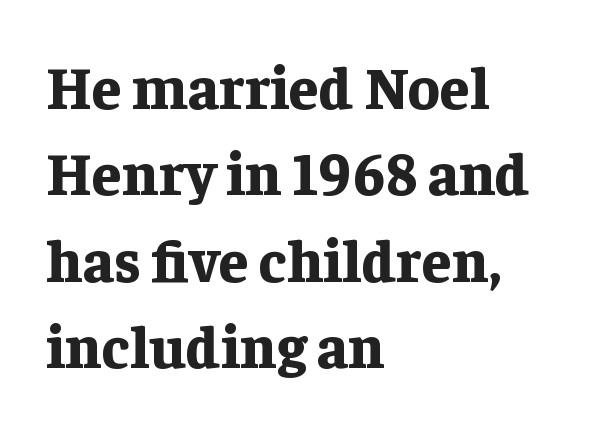
Q: Is the text bold? A: Yes.
Q: Is the text italic (slanted)? A: No, it is upright.
Q: Is the typeface a serif or a sans-serif typeface? A: Serif.
Q: Is the text underlined? A: No.
Q: How is the paragraph aligned? A: Left-aligned.
Q: Is the spacing between letters normal or unusually wide? A: Normal.
Q: Is the spacing between lines tight, normal or loose? A: Normal.
Q: Width (condensed, normal, or wide)? A: Normal.
Q: Stroke contrast? A: Low.
Q: x-height? A: Medium.
Q: Monospaced? A: No.
